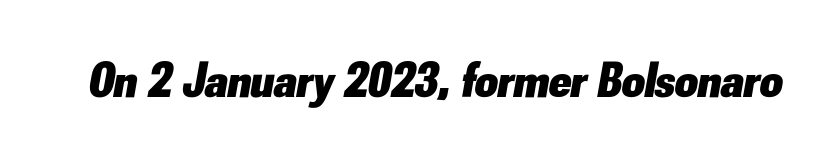
The image shows 50 px heavy type, italic (leaning right); set normal letter spacing, not underlined; low stroke contrast and a small x-height.
